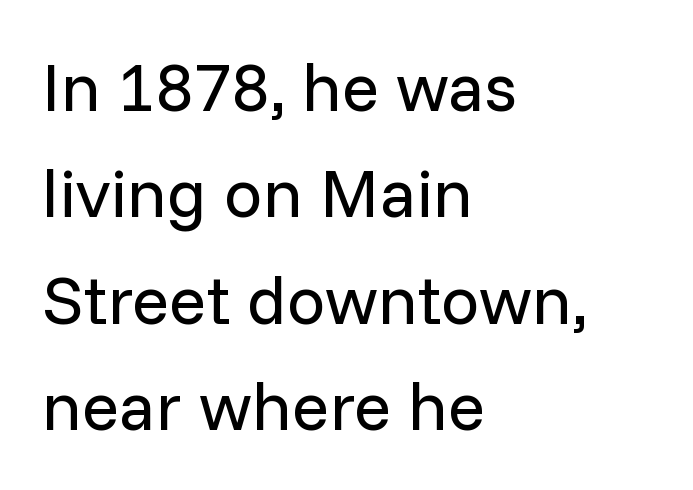
Q: Is the text bold? A: No.
Q: Is the text italic (slanted)? A: No, it is upright.
Q: Is the typeface a serif or a sans-serif typeface? A: Sans-serif.
Q: Is the text underlined? A: No.
Q: How is the paragraph aligned? A: Left-aligned.
Q: Is the spacing between letters normal or unusually wide? A: Normal.
Q: Is the spacing between lines tight, normal or loose? A: Normal.
Q: Width (condensed, normal, or wide)? A: Normal.
Q: Stroke contrast? A: Low.
Q: x-height? A: Medium.
Q: Monospaced? A: No.
